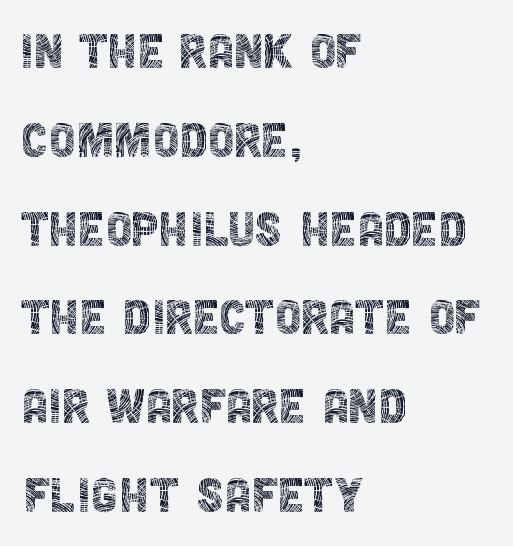
Q: Is the text bold? A: No.
Q: Is the text italic (slanted)? A: No, it is upright.
Q: Is the typeface a serif or a sans-serif typeface? A: Sans-serif.
Q: Is the text underlined? A: No.
Q: How is the paragraph aligned? A: Left-aligned.
Q: Is the spacing between letters normal or unusually wide? A: Normal.
Q: Is the spacing between lines tight, normal or loose? A: Normal.
Q: Width (condensed, normal, or wide)? A: Condensed.
Q: x-height? A: Large.
Q: Monospaced? A: No.
